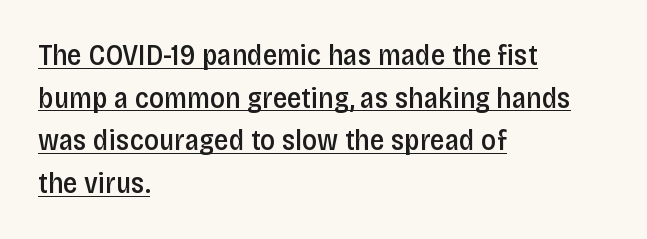
The image shows 29 px semibold, condensed sans-serif type, upright; set left-aligned, normal line spacing (1.47x), normal letter spacing, underlined; low stroke contrast and a large x-height.
